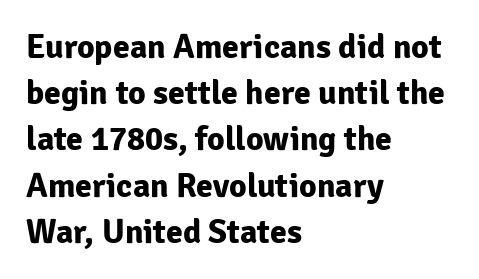
The vertical gap from one line to the next is medium. The rendering uses natural spacing where letterforms have individual widths. If you drew a line through each stem, it would be perfectly vertical. The passage shown has conventional tracking throughout. Lines of text with bare space underneath. To sum up the face: it is a sans, with no serifs.
